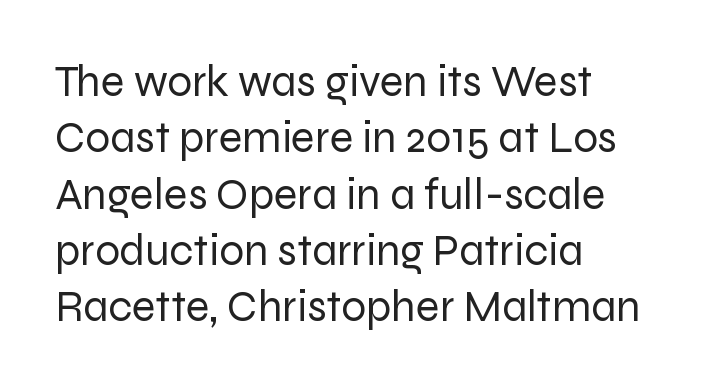
Q: Is the text bold? A: No.
Q: Is the text italic (slanted)? A: No, it is upright.
Q: Is the typeface a serif or a sans-serif typeface? A: Sans-serif.
Q: Is the text underlined? A: No.
Q: How is the paragraph aligned? A: Left-aligned.
Q: Is the spacing between letters normal or unusually wide? A: Normal.
Q: Is the spacing between lines tight, normal or loose? A: Normal.
Q: Width (condensed, normal, or wide)? A: Normal.
Q: Stroke contrast? A: Low.
Q: x-height? A: Medium.
Q: Monospaced? A: No.
